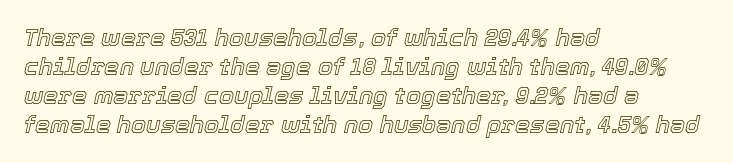
The passage shown is not underscored anywhere. Rendered with sloped, italic letterforms. Teacher's note: observe the even left margin — that is flush-left alignment. The horizontal fit of the characters is conventional and even.
